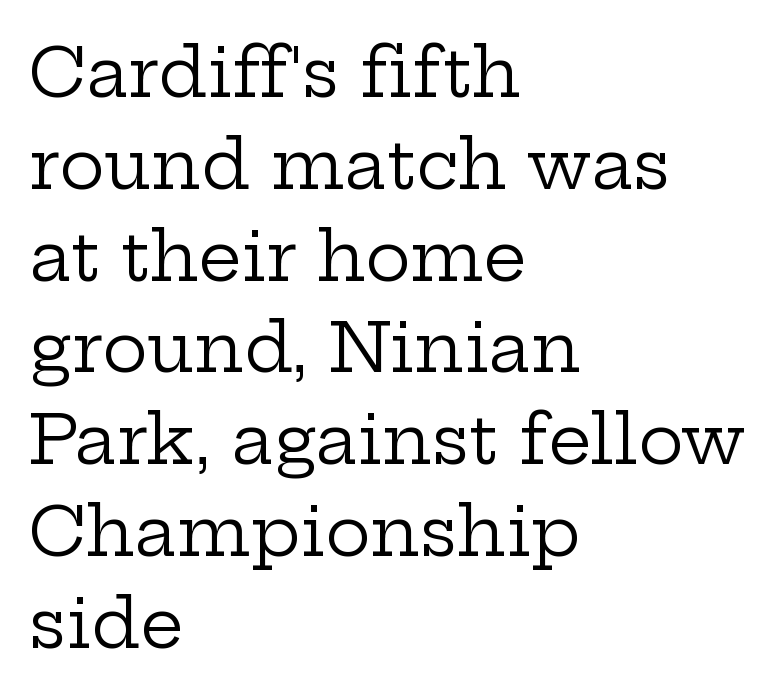
The image shows 68 px regular-weight, wide serif type, upright; set left-aligned, normal line spacing (1.35x), normal letter spacing, not underlined; low stroke contrast and a medium x-height.
